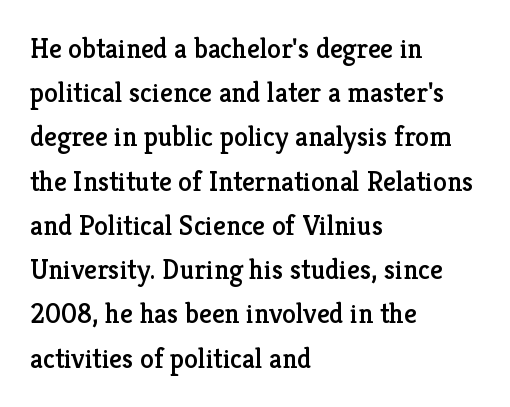
Notice how the stems are strictly vertical — no italics here. I'd call this a serif setting — the letters wear small feet. The designer left line spacing at the default. Each letter keeps its own natural width here, so spacing adapts to shape. Letter spacing: default.
